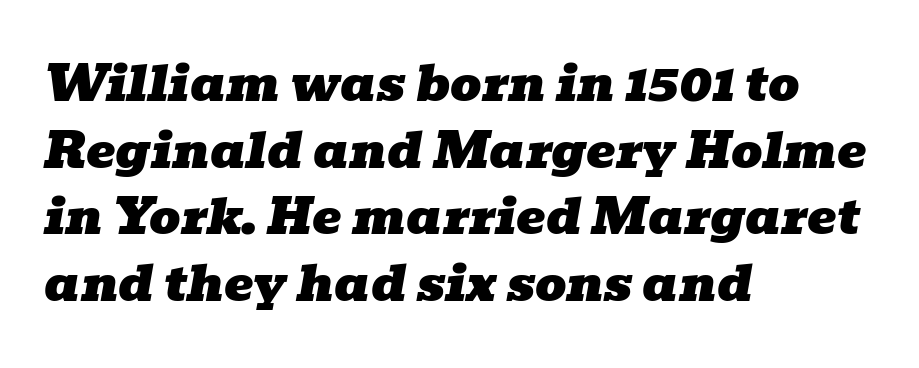
{"serif": "yes", "italic": "yes", "lean": "right", "slant_degrees": 10, "width": "wide", "stroke_contrast": "low", "x_height": "medium", "monospaced": "no", "underline": "no", "align": "left", "line_spacing": "normal", "line_spacing_ratio": 1.36, "letter_spacing": "normal", "letter_spacing_em": 0.0, "glyph_px": 49}
